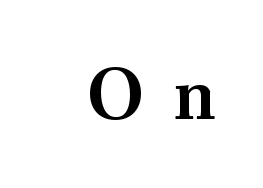
Display-style spreading of the glyphs; the letterfit is very open. What kind of face is this? One with serifs. If you drew a line through each stem, it would be perfectly vertical. Check under the words: just untouched page. These lines are rendered in a variable-pitch font. Notice the strokes are somewhat thickened but not fully heavy: this is a semibold.
